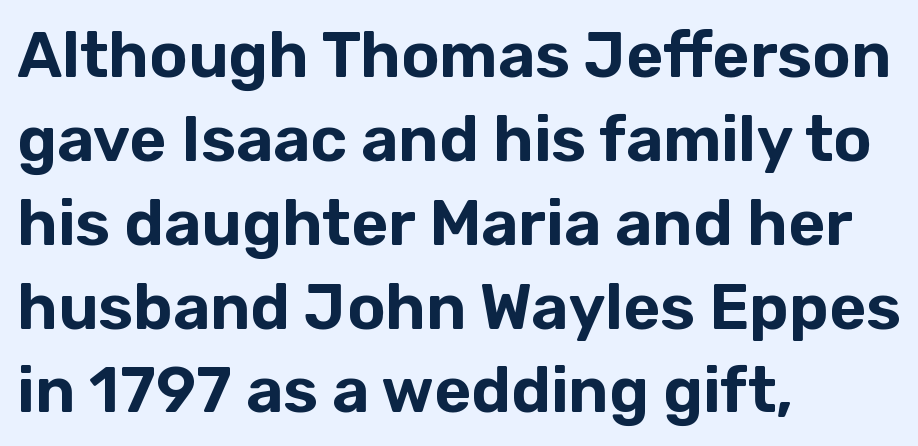
Q: Is the text italic (slanted)? A: No, it is upright.
Q: Is the typeface a serif or a sans-serif typeface? A: Sans-serif.
Q: Is the text underlined? A: No.
Q: How is the paragraph aligned? A: Left-aligned.
Q: Is the spacing between letters normal or unusually wide? A: Normal.
Q: Is the spacing between lines tight, normal or loose? A: Normal.
Q: Width (condensed, normal, or wide)? A: Normal.
Q: Stroke contrast? A: Low.
Q: x-height? A: Medium.
Q: Monospaced? A: No.
